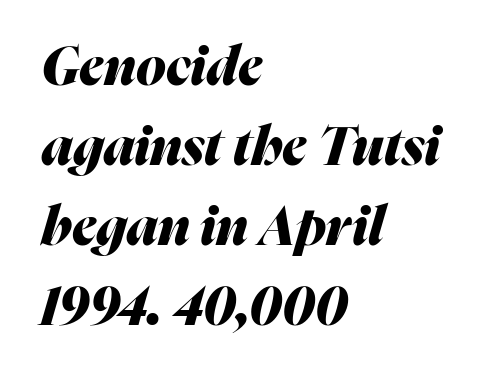
The image shows 54 px heavy type, italic (leaning right); set left-aligned, normal line spacing (1.48x), normal letter spacing, not underlined; medium stroke contrast and a medium x-height.
